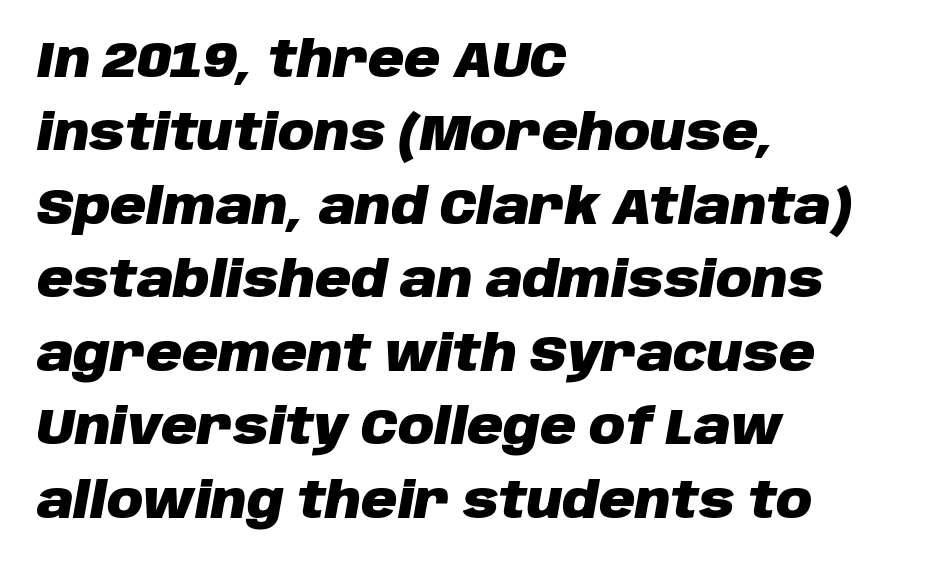
{"italic": "yes", "lean": "right", "slant_degrees": 10, "bold": "yes", "weight": "heavy", "width": "normal", "stroke_contrast": "low", "x_height": "large", "monospaced": "no", "underline": "no", "align": "left", "line_spacing": "normal", "line_spacing_ratio": 1.47, "letter_spacing": "normal", "letter_spacing_em": 0.0, "glyph_px": 50}
